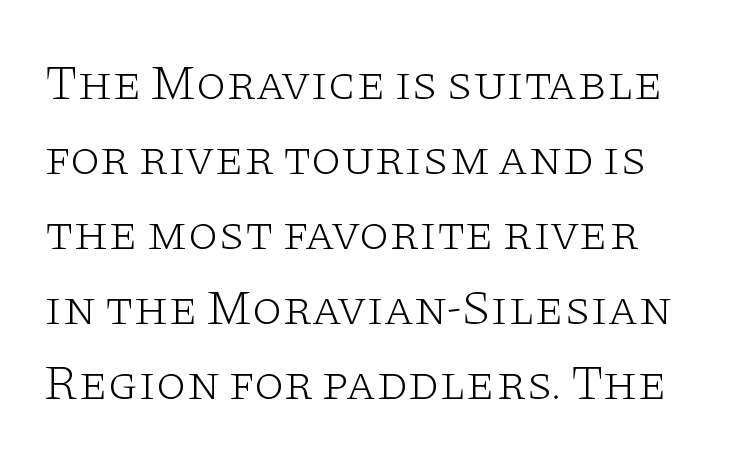
{"serif": "yes", "italic": "no", "bold": "no", "weight": "light", "width": "wide", "stroke_contrast": "low", "x_height": "large", "monospaced": "no", "underline": "no", "line_spacing": "normal", "line_spacing_ratio": 1.53, "letter_spacing": "normal", "letter_spacing_em": 0.0, "glyph_px": 49}
